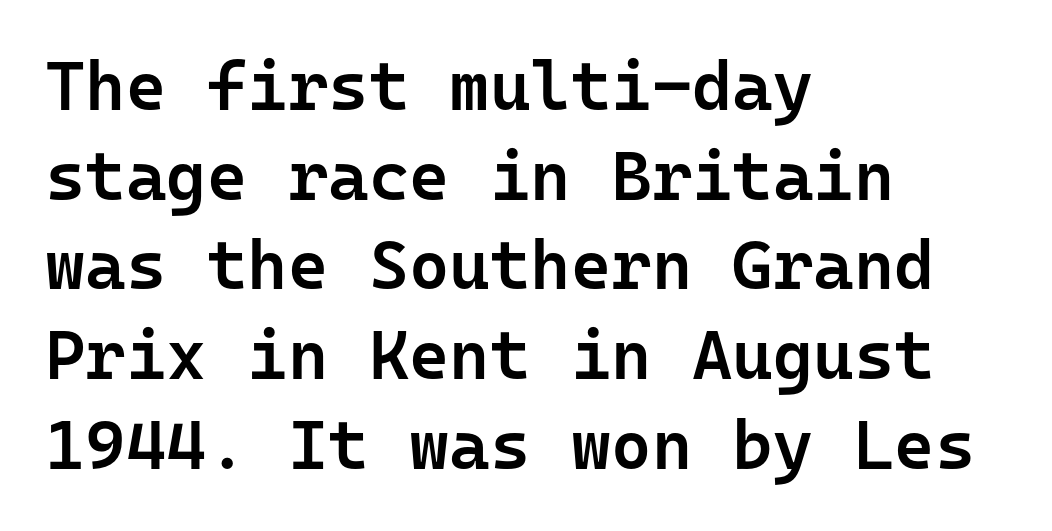
{"serif": "no", "italic": "no", "bold": "semi", "weight": "semibold", "width": "normal", "stroke_contrast": "low", "x_height": "medium", "monospaced": "yes", "underline": "no", "align": "left", "line_spacing": "normal", "line_spacing_ratio": 1.3, "letter_spacing": "normal", "letter_spacing_em": 0.0, "glyph_px": 69}
